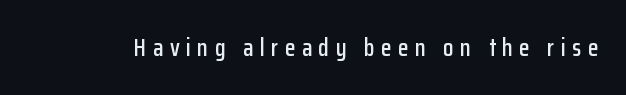
Q: Is the text italic (slanted)? A: No, it is upright.
Q: Is the text underlined? A: No.
Q: Is the spacing between letters normal or unusually wide? A: Unusually wide.
